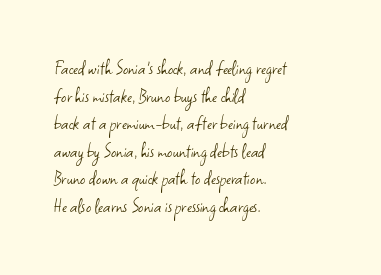
Teacher's note: observe the even left margin — that is flush-left alignment. The line texture is even and compact thanks to regular tracking. The baseline area is clear.
